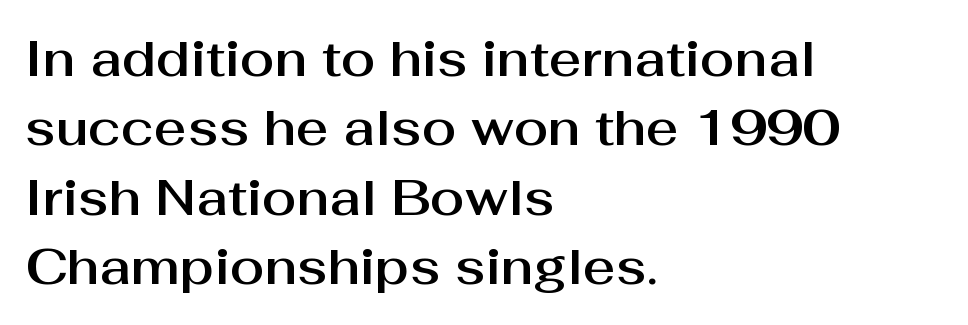
When letters stand straight like this, we call the style roman or upright. These lines are composed in type without serifs. You could call the tracking neutral — neither tight nor loose. Is the block centered? No — it sits flush against the left margin. Each row of text sits above clean, open space. These lines are rendered in a variable-pitch font.
